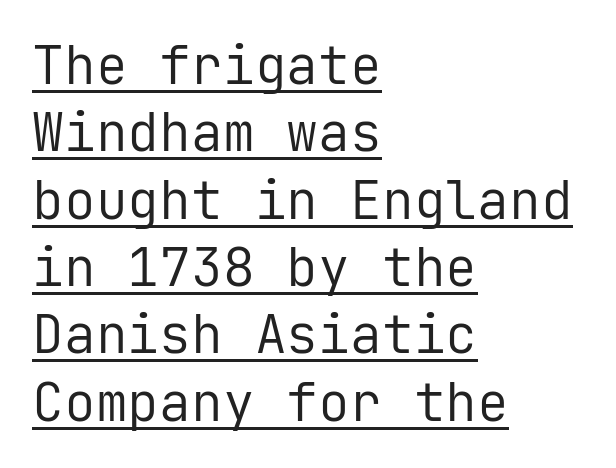
These lines stack with their left ends in a neat column. Looks like terminal output: every glyph gets an equal slot. Vertically, the passage feels balanced, rows spaced as you'd expect. Vertical stems look standard width or narrower in stroke.
